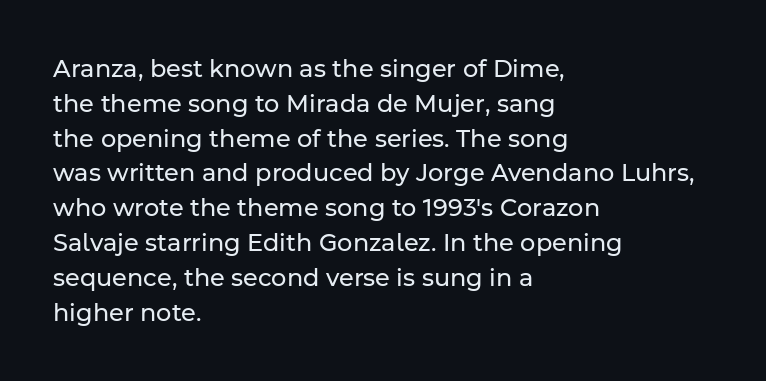
Q: Is the text bold? A: No.
Q: Is the text italic (slanted)? A: No, it is upright.
Q: Is the text underlined? A: No.
Q: How is the paragraph aligned? A: Left-aligned.
Q: Is the spacing between letters normal or unusually wide? A: Normal.
Q: Is the spacing between lines tight, normal or loose? A: Normal.
